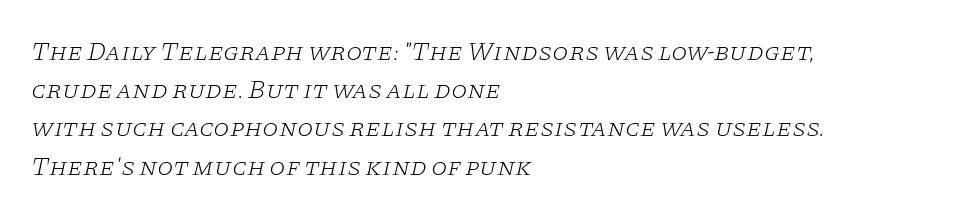
The image shows 26 px text type, italic (leaning right); set left-aligned, normal line spacing (1.47x), normal letter spacing, not underlined.
